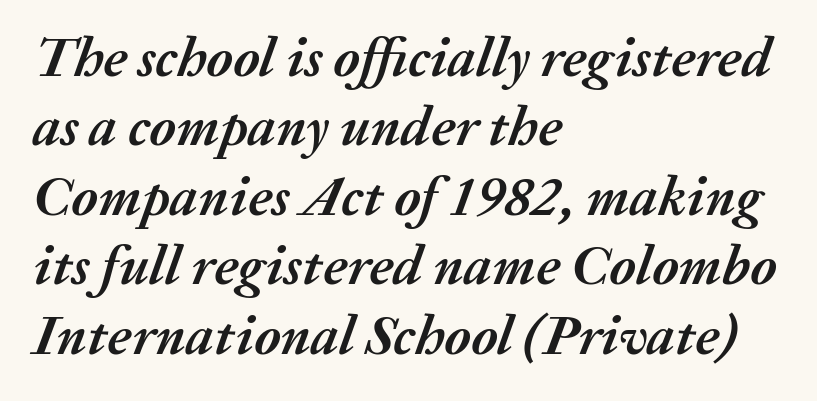
Proportional: the letters do not fall into vertical columns. Slanted lettering throughout. Does the copy run flush right? No — it runs flush left. Honestly, the letter spacing is just normal — you wouldn't notice it. Any mark beneath the type? The region is blank.
